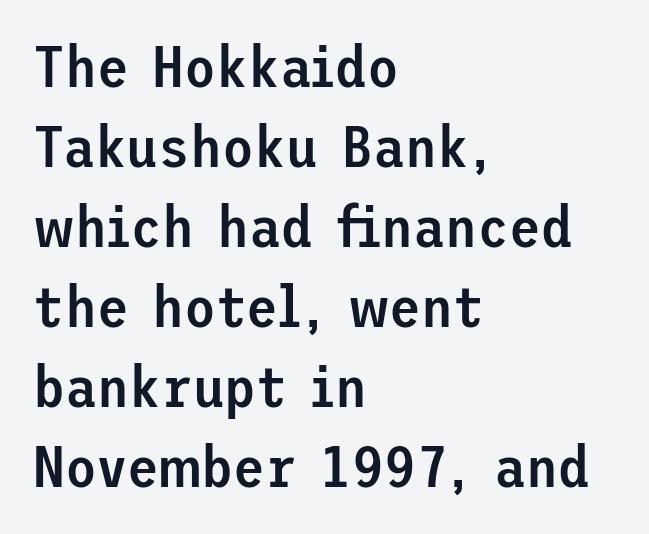
{"serif": "no", "italic": "no", "bold": "semi", "weight": "semibold", "width": "normal", "stroke_contrast": "low", "x_height": "medium", "underline": "no", "align": "left", "line_spacing": "normal", "line_spacing_ratio": 1.38, "letter_spacing": "normal", "letter_spacing_em": 0.0, "glyph_px": 58}
